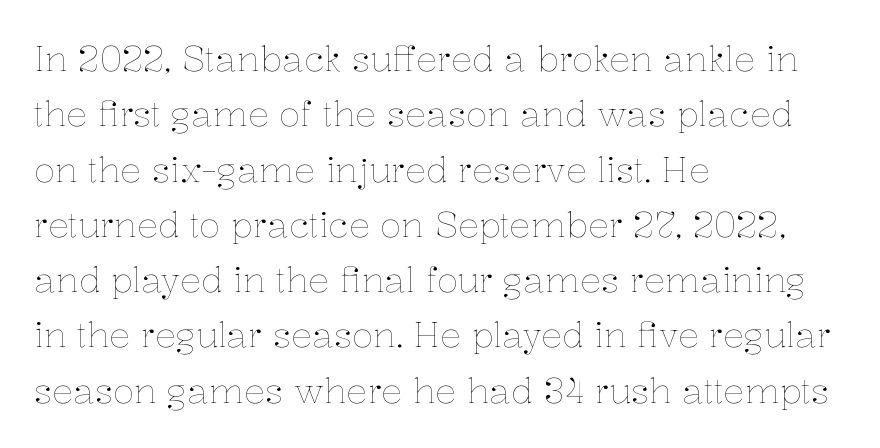
The image shows 35 px thin type, upright; set left-aligned, normal line spacing (1.58x), normal letter spacing, not underlined; low stroke contrast and a medium x-height.
